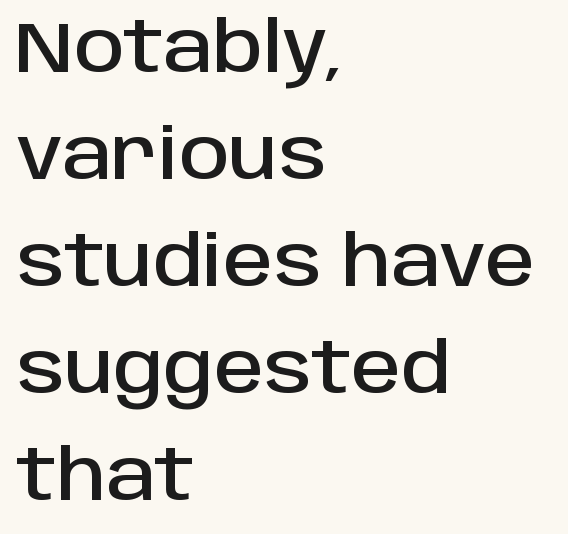
Q: Is the text italic (slanted)? A: No, it is upright.
Q: Is the typeface a serif or a sans-serif typeface? A: Sans-serif.
Q: Is the text underlined? A: No.
Q: How is the paragraph aligned? A: Left-aligned.
Q: Is the spacing between letters normal or unusually wide? A: Normal.
Q: Is the spacing between lines tight, normal or loose? A: Normal.
Q: Width (condensed, normal, or wide)? A: Normal.
Q: Stroke contrast? A: Low.
Q: x-height? A: Large.
Q: Monospaced? A: No.
